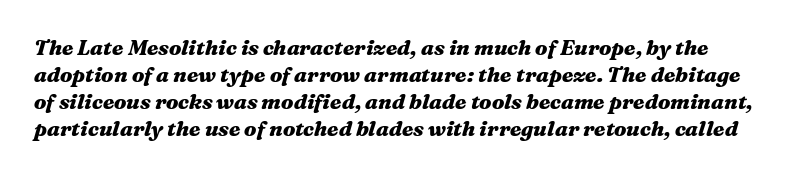
{"italic": "yes", "lean": "right", "slant_degrees": 16, "bold": "yes", "underline": "no", "line_spacing": "normal", "line_spacing_ratio": 1.29, "letter_spacing": "normal", "letter_spacing_em": 0.0, "glyph_px": 21}
